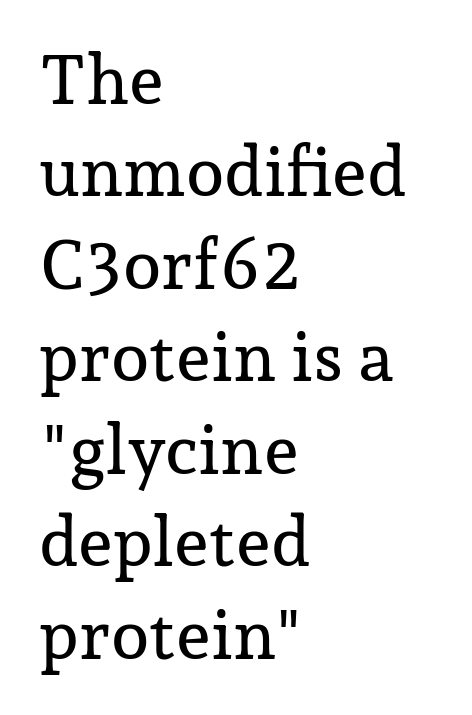
{"serif": "yes", "italic": "no", "width": "normal", "stroke_contrast": "low", "x_height": "medium", "monospaced": "no", "underline": "no", "align": "left", "line_spacing": "normal", "line_spacing_ratio": 1.34, "letter_spacing": "normal", "letter_spacing_em": 0.0, "glyph_px": 69}
